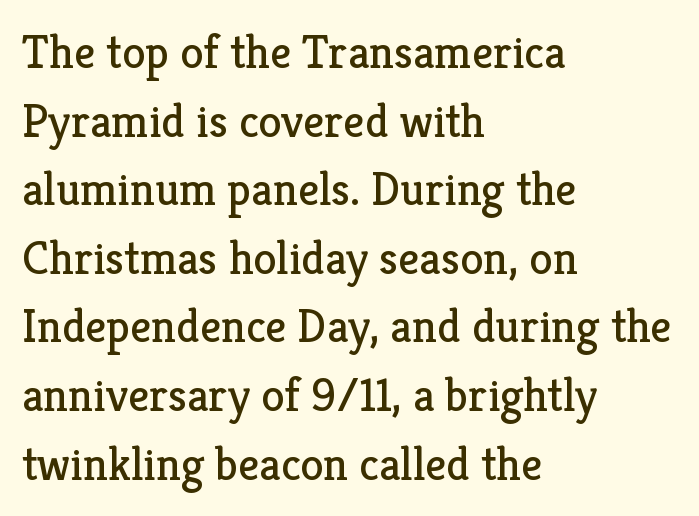
{"serif": "yes", "italic": "no", "bold": "no", "weight": "regular", "width": "normal", "stroke_contrast": "low", "x_height": "medium", "monospaced": "no", "underline": "no", "align": "left", "line_spacing": "normal", "line_spacing_ratio": 1.46, "letter_spacing": "normal", "letter_spacing_em": 0.0, "glyph_px": 47}
